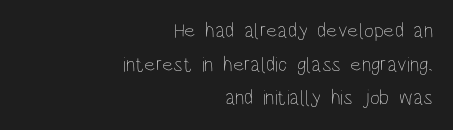
{"italic": "no", "bold": "no", "underline": "no", "align": "right", "line_spacing": "normal", "line_spacing_ratio": 1.6, "letter_spacing": "normal", "letter_spacing_em": 0.0, "glyph_px": 21}
